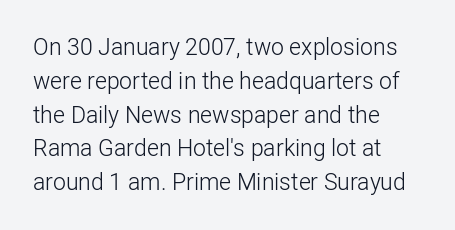
Q: Is the text bold? A: No.
Q: Is the text italic (slanted)? A: No, it is upright.
Q: Is the text underlined? A: No.
Q: How is the paragraph aligned? A: Left-aligned.
Q: Is the spacing between letters normal or unusually wide? A: Normal.
Q: Is the spacing between lines tight, normal or loose? A: Normal.
